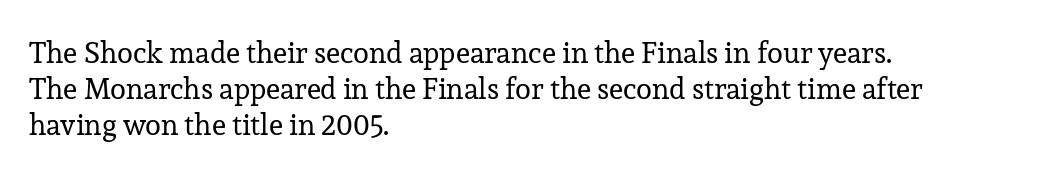
Q: Is the text bold? A: No.
Q: Is the text italic (slanted)? A: No, it is upright.
Q: Is the typeface a serif or a sans-serif typeface? A: Serif.
Q: Is the text underlined? A: No.
Q: How is the paragraph aligned? A: Left-aligned.
Q: Is the spacing between letters normal or unusually wide? A: Normal.
Q: Width (condensed, normal, or wide)? A: Normal.
Q: Stroke contrast? A: Low.
Q: x-height? A: Medium.
Q: Monospaced? A: No.
